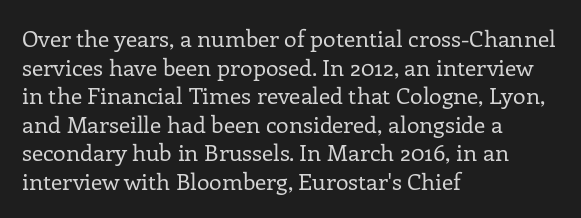
Beneath every word, the page is bare. On a weight scale, this lands at 450 or below. Look at the tracking — it's just the regular setting, nothing added. The typesetter chose a ragged-right arrangement here. Upright lettering throughout.
